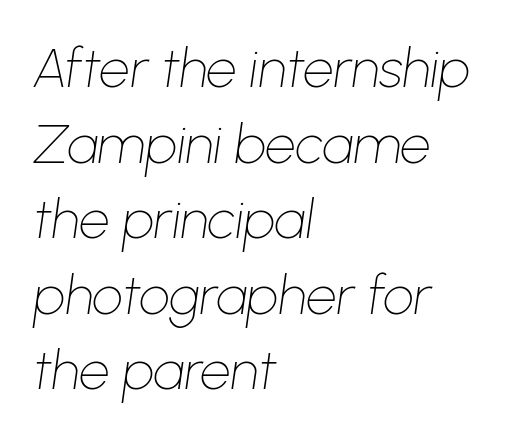
The image shows 54 px thin type, italic (leaning right); set left-aligned, normal line spacing (1.4x), normal letter spacing, not underlined; low stroke contrast and a medium x-height.
